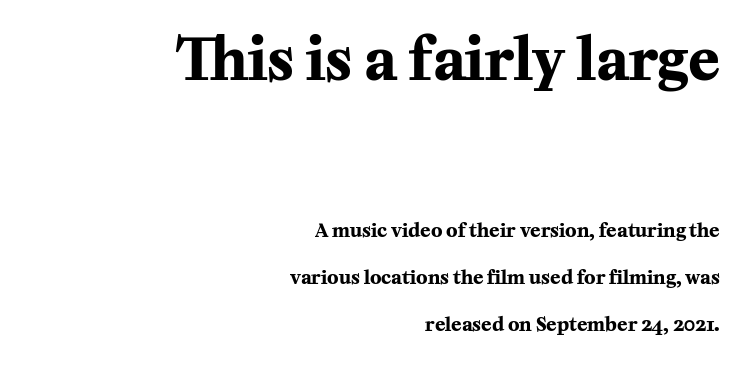
{"serif": "yes", "italic": "no", "bold": "yes", "weight": "bold", "width": "normal", "stroke_contrast": "medium", "x_height": "medium", "monospaced": "no", "underline": "no", "align": "right", "line_spacing": "loose", "line_spacing_ratio": 2.45, "letter_spacing": "normal", "letter_spacing_em": 0.0, "larger_block": "first", "size_ratio": 3.05, "glyph_px": 58}
